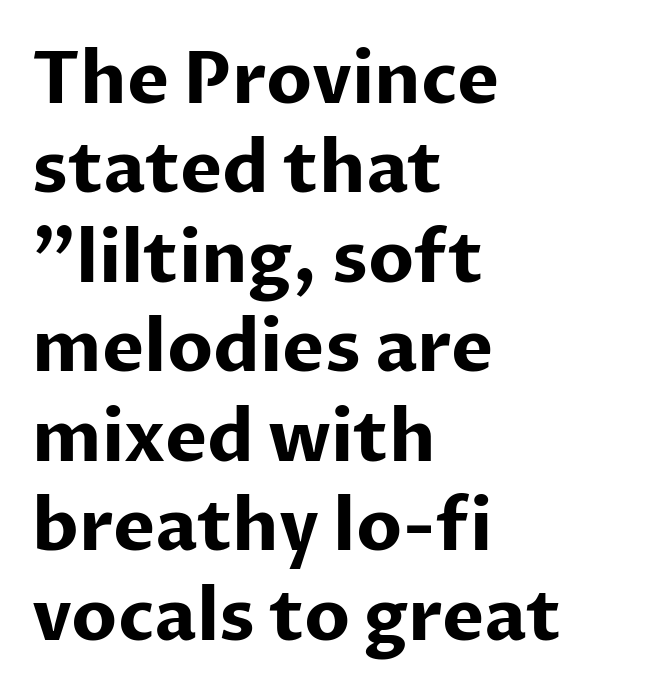
{"serif": "no", "italic": "no", "bold": "yes", "weight": "bold", "width": "normal", "stroke_contrast": "low", "x_height": "medium", "monospaced": "no", "underline": "no", "align": "left", "line_spacing": "normal", "line_spacing_ratio": 1.26, "letter_spacing": "normal", "letter_spacing_em": 0.0, "glyph_px": 71}
